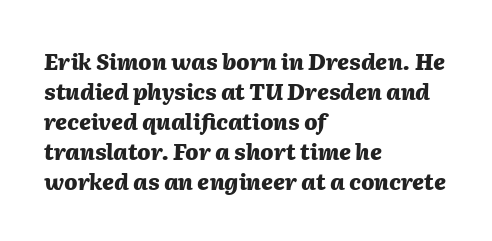
Q: Is the text bold? A: Yes.
Q: Is the text italic (slanted)? A: Yes, it leans right by about 2 degrees.
Q: Is the text underlined? A: No.
Q: How is the paragraph aligned? A: Left-aligned.
Q: Is the spacing between letters normal or unusually wide? A: Normal.
Q: Is the spacing between lines tight, normal or loose? A: Normal.
